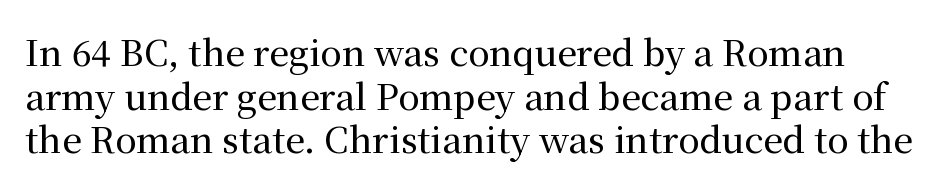
Q: Is the text italic (slanted)? A: No, it is upright.
Q: Is the typeface a serif or a sans-serif typeface? A: Serif.
Q: Is the text underlined? A: No.
Q: Is the spacing between letters normal or unusually wide? A: Normal.
Q: Is the spacing between lines tight, normal or loose? A: Normal.
Q: Width (condensed, normal, or wide)? A: Normal.
Q: Stroke contrast? A: Medium.
Q: x-height? A: Medium.
Q: Monospaced? A: No.
